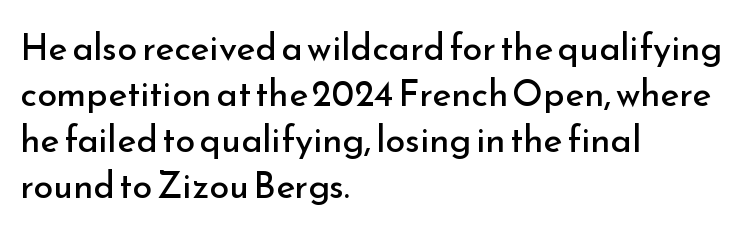
{"serif": "no", "italic": "no", "bold": "no", "weight": "regular", "width": "normal", "stroke_contrast": "low", "x_height": "small", "monospaced": "no", "underline": "no", "align": "left", "line_spacing": "normal", "line_spacing_ratio": 1.28, "letter_spacing": "normal", "letter_spacing_em": 0.0, "glyph_px": 36}
